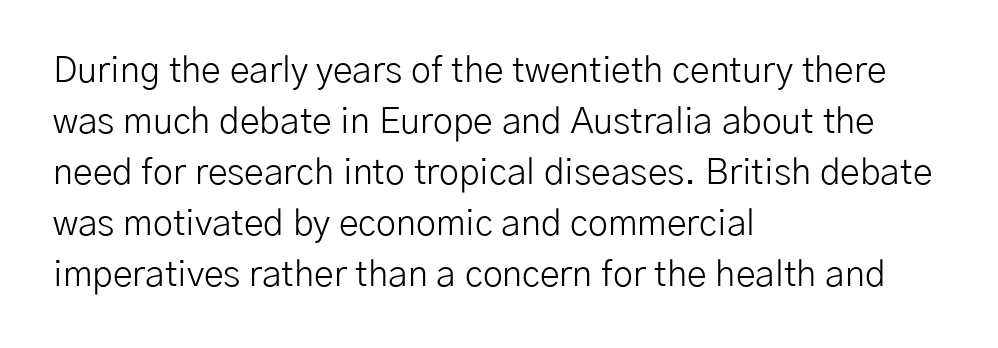
Q: Is the text bold? A: No.
Q: Is the text italic (slanted)? A: No, it is upright.
Q: Is the typeface a serif or a sans-serif typeface? A: Sans-serif.
Q: Is the text underlined? A: No.
Q: How is the paragraph aligned? A: Left-aligned.
Q: Is the spacing between letters normal or unusually wide? A: Normal.
Q: Is the spacing between lines tight, normal or loose? A: Normal.
Q: Width (condensed, normal, or wide)? A: Normal.
Q: Stroke contrast? A: Low.
Q: x-height? A: Medium.
Q: Monospaced? A: No.
